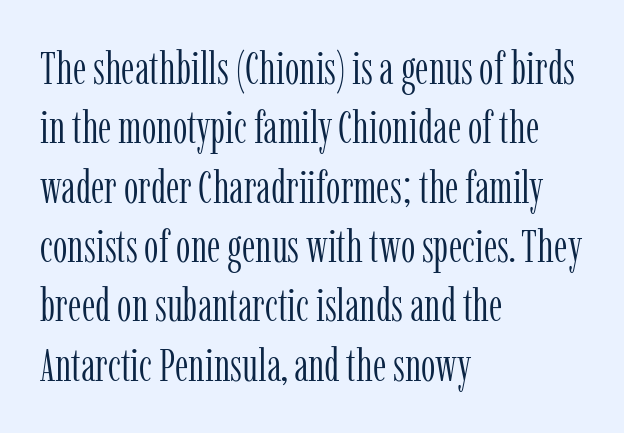
{"serif": "yes", "italic": "no", "bold": "no", "weight": "light", "width": "condensed", "stroke_contrast": "low", "x_height": "medium", "monospaced": "no", "underline": "no", "align": "left", "line_spacing": "normal", "line_spacing_ratio": 1.29, "letter_spacing": "normal", "letter_spacing_em": 0.0, "glyph_px": 46}
